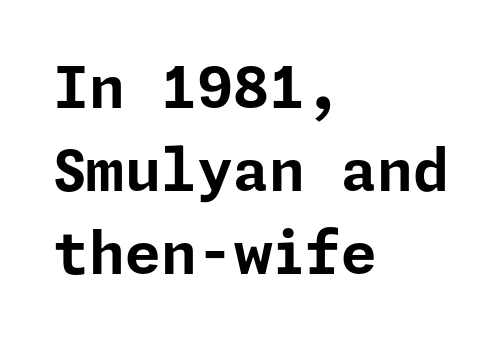
The image shows 58 px bold sans-serif type, upright; set left-aligned, normal line spacing (1.43x), normal letter spacing, not underlined; low stroke contrast and a medium x-height.
